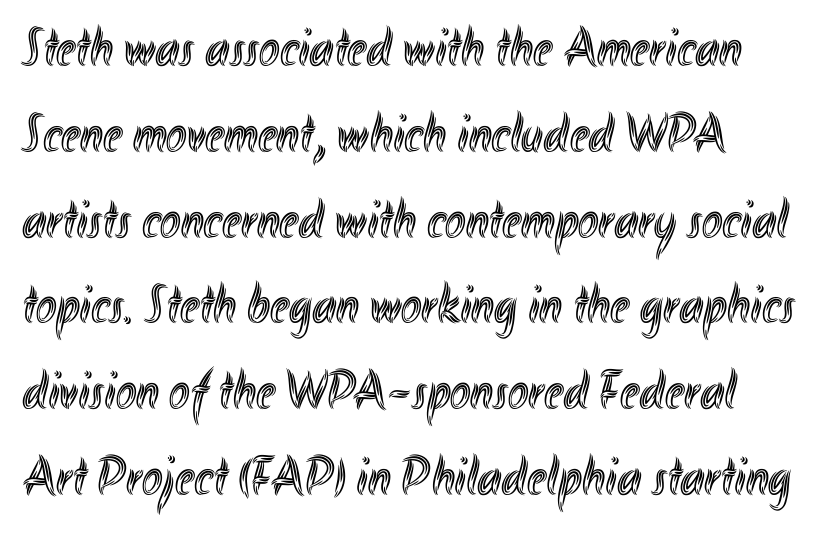
There is no visible air inserted between adjacent glyphs. The passage shown is not underscored anywhere. The face used here is proportionally spaced, like ordinary book or web type. A classic flush-left, rag-right setting is used for this passage.
